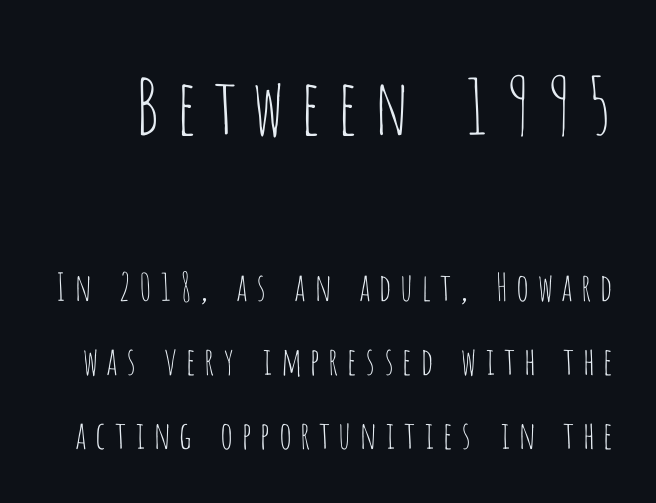
The image shows 77 px thin, condensed sans-serif type, upright; set loose line spacing (1.96x), not underlined; the first (top) block is 2.03x larger; low stroke contrast and a large x-height.
